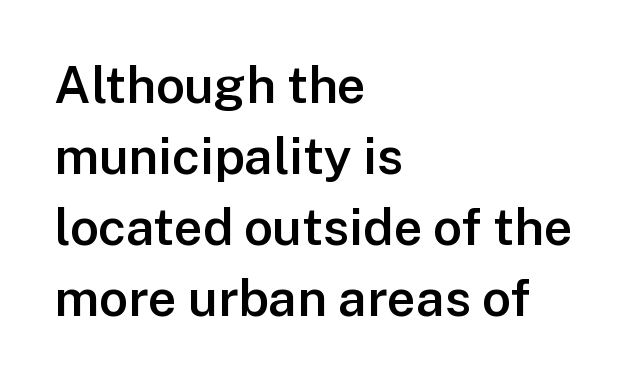
The image shows 51 px semibold sans-serif type, upright; set left-aligned, normal line spacing (1.39x), normal letter spacing, not underlined; low stroke contrast and a medium x-height.
